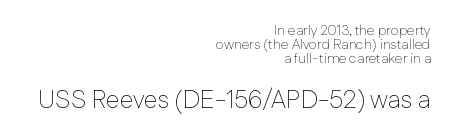
{"italic": "no", "bold": "no", "underline": "no", "align": "right", "line_spacing": "tight", "line_spacing_ratio": 1.0, "letter_spacing": "normal", "letter_spacing_em": 0.0, "larger_block": "second", "size_ratio": 1.79, "glyph_px": 25}
